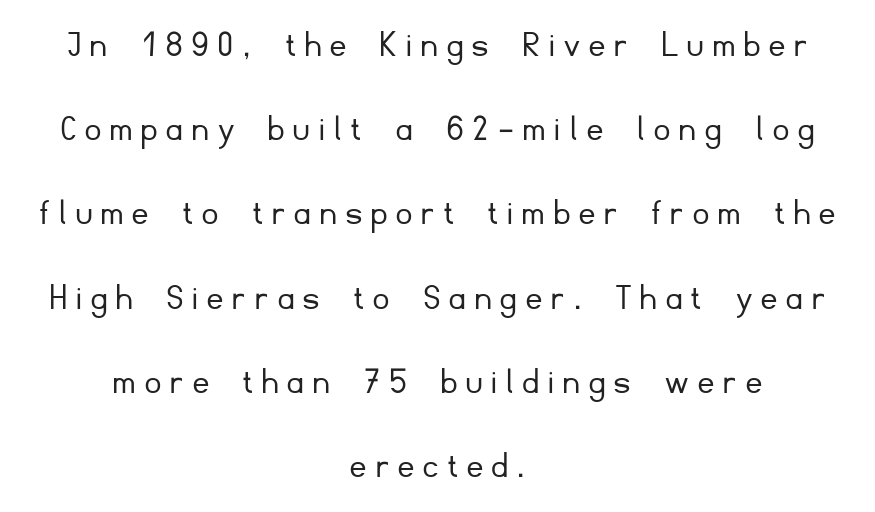
Think of a printed novel: that variable character pitch is what you see here. In terms of letterspacing, this is a distinctly airy, spread setting. Letters have the restrained weight of plain body copy at most. Examine the stroke ends and you'll find no serifs.
